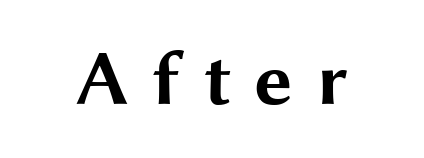
Does extra space separate the letters? Yes, quite a lot of it. Are there feet on the stems? There aren't — it's a sans. Letters rest on an invisible, unmarked baseline. No italicization has been applied; the sample stays upright.
